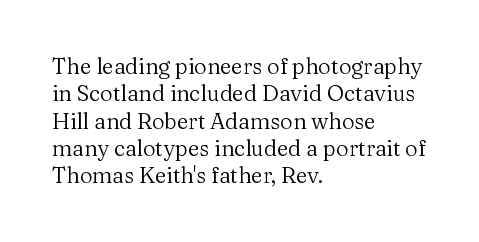
{"italic": "no", "bold": "no", "underline": "no", "align": "left", "line_spacing_ratio": 1.24, "letter_spacing": "normal", "letter_spacing_em": 0.0, "glyph_px": 22}
